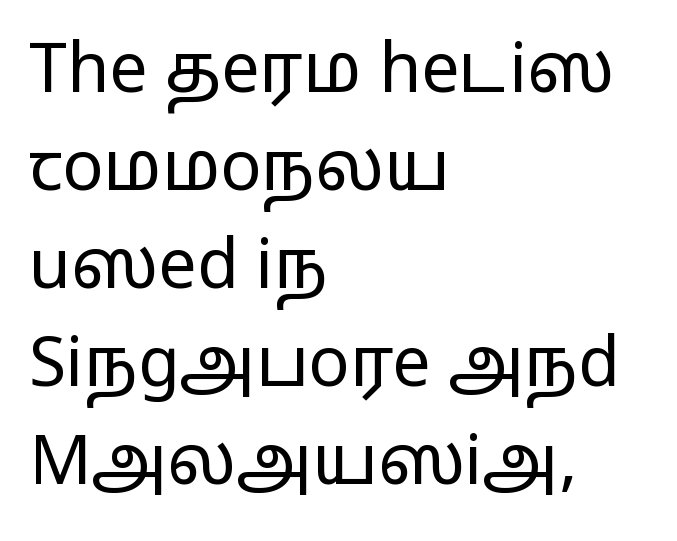
Is this a sans? Yes — the strokes have no serifs. Inter-character spacing is left at the font's built-in metrics. The string is rendered with underlining switched off. This is the regular roman posture of the typeface. Spacing verdict: proportional, widths tailored to each character. Vertically, the passage feels balanced, rows spaced as you'd expect.
